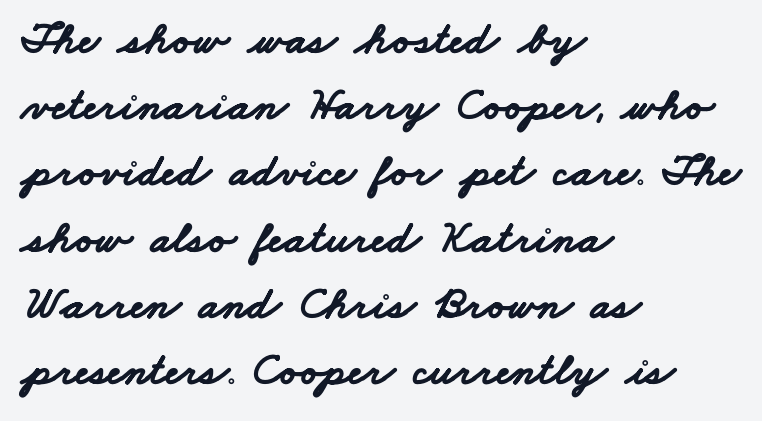
The image shows 46 px bold, wide sans-serif type; set left-aligned, normal line spacing (1.44x), normal letter spacing, not underlined; low stroke contrast and a small x-height.
